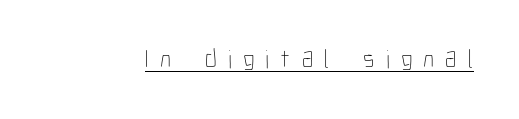
The image shows 26 px text type, upright; set unusually wide letter spacing (+0.43 em), underlined.
